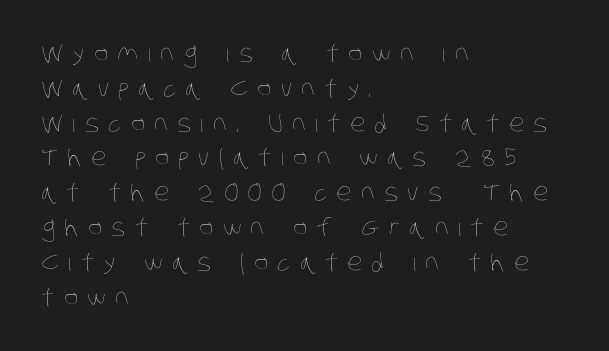
The image shows 24 px text type; set left-aligned, normal line spacing (1.45x), unusually wide letter spacing (+0.39 em), not underlined.
